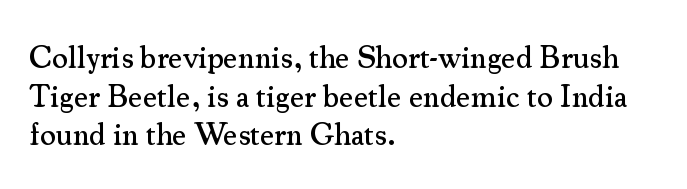
Unlike italic type, these characters show no tilt at all. Honestly, the letter spacing is just normal — you wouldn't notice it. These lines are set flush left with a ragged right edge. Letterform terminals end in serifs throughout the passage.
